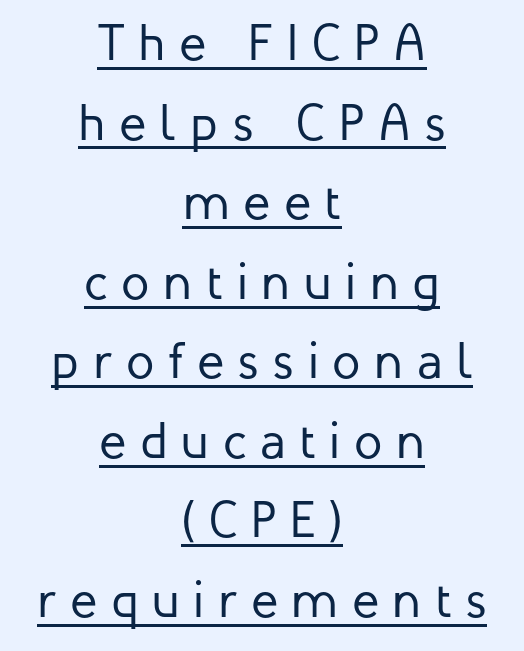
The vertical gap from one line to the next is medium. The rendering uses natural spacing where letterforms have individual widths. The rendered words wear a rule along their underside. The cut favours lightness, reaching ordinary text weight at its darkest. Every row of glyphs is offset so its center matches the block's center. No italicization has been applied; the sample stays upright.
